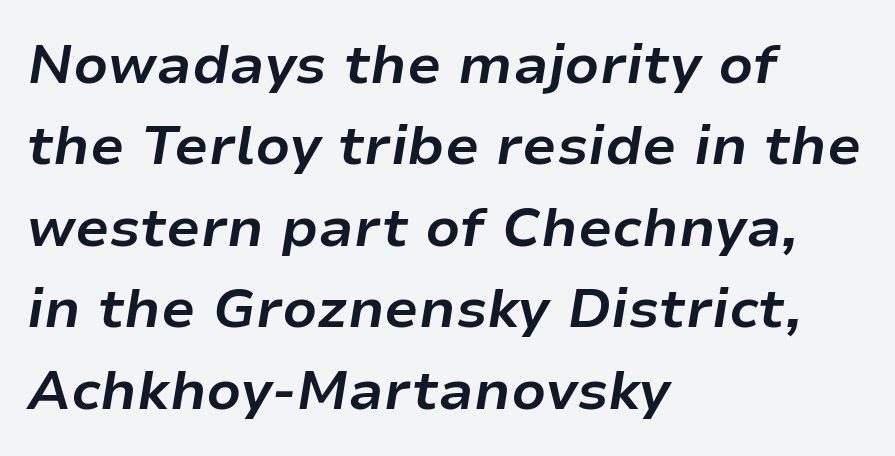
No extra tracking has been applied to these lines. Has an underline been added? It has not. The face used here has the dense, thick strokes of a bold. Notice how descenders clear the ascenders below comfortably — that's standard leading.
